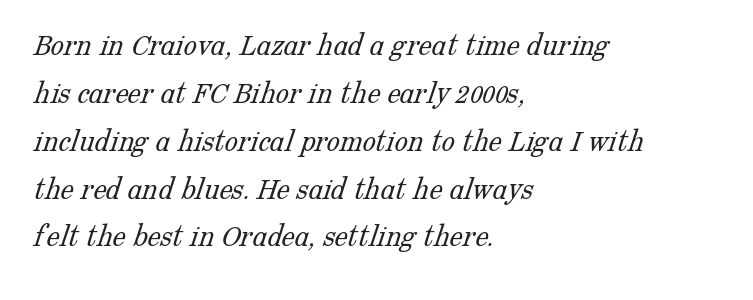
The image shows 33 px light serif type; set left-aligned, normal line spacing (1.45x), normal letter spacing, not underlined; low stroke contrast and a medium x-height.
